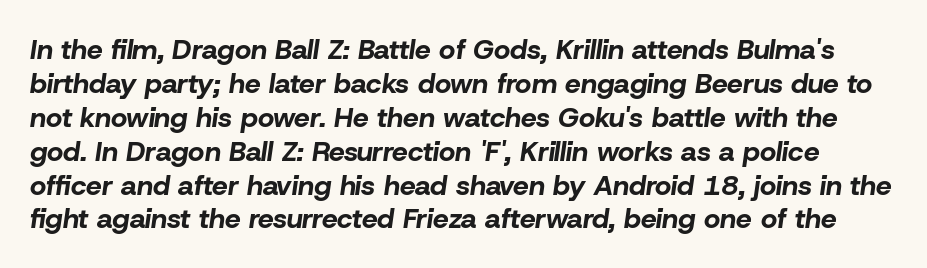
The passage shown leans; its letterforms are oblique. The letters sit at their default tracking, neither squeezed nor spread. Heft: maximum for text — a bold. You could not count columns in this text — the font is proportionally spaced.
